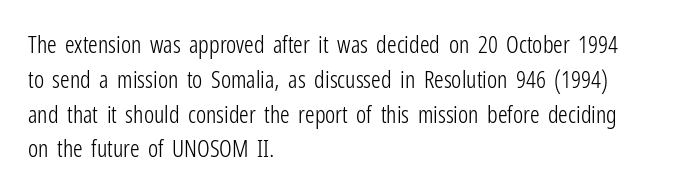
{"italic": "no", "bold": "no", "underline": "no", "align": "left", "line_spacing": "normal", "line_spacing_ratio": 1.45, "letter_spacing": "normal", "letter_spacing_em": 0.0, "glyph_px": 24}
